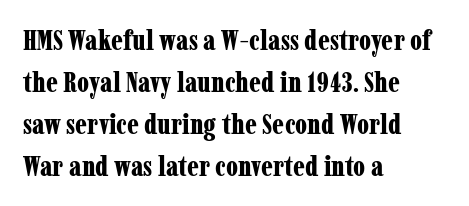
Ordinary non-slanted type is in use. The strokes are fattened all the way to bold. Nobody drew a line under any word here. Line spacing here is normal.
